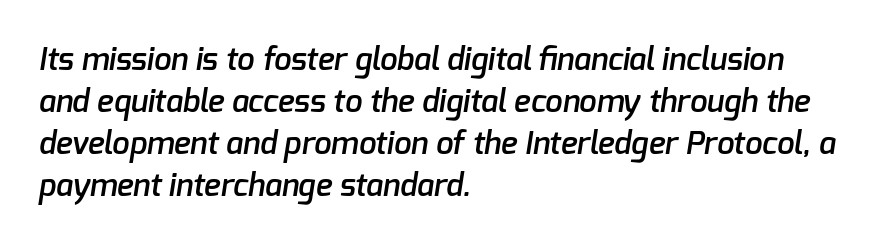
Q: Is the text bold? A: Semi-bold.
Q: Is the typeface a serif or a sans-serif typeface? A: Sans-serif.
Q: Is the text underlined? A: No.
Q: How is the paragraph aligned? A: Left-aligned.
Q: Is the spacing between letters normal or unusually wide? A: Normal.
Q: Is the spacing between lines tight, normal or loose? A: Normal.
Q: Width (condensed, normal, or wide)? A: Normal.
Q: Stroke contrast? A: Low.
Q: x-height? A: Medium.
Q: Monospaced? A: No.
